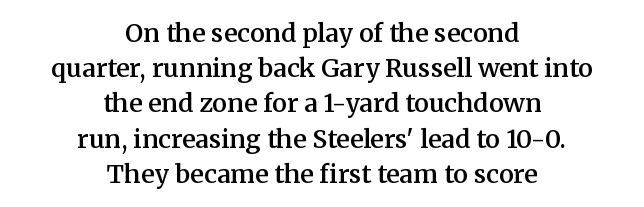
Q: Is the text bold? A: Semi-bold.
Q: Is the text italic (slanted)? A: No, it is upright.
Q: Is the text underlined? A: No.
Q: How is the paragraph aligned? A: Centered.
Q: Is the spacing between letters normal or unusually wide? A: Normal.
Q: Is the spacing between lines tight, normal or loose? A: Normal.
